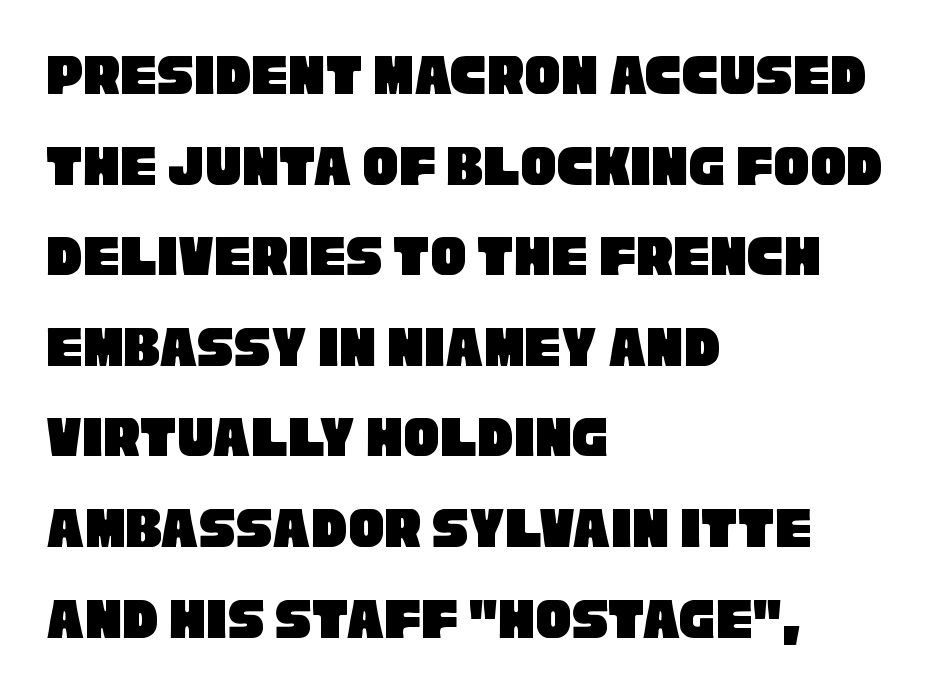
The image shows 60 px condensed sans-serif type; set left-aligned, normal line spacing (1.51x), normal letter spacing, not underlined; low stroke contrast and a large x-height.
